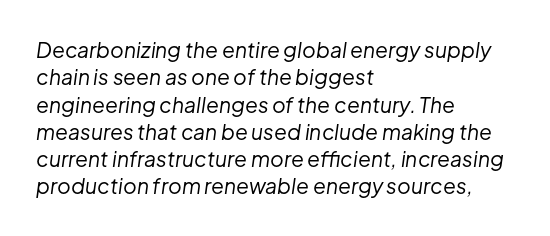
{"italic": "yes", "lean": "right", "slant_degrees": 8, "bold": "no", "underline": "no", "align": "left", "line_spacing": "normal", "line_spacing_ratio": 1.3, "letter_spacing": "normal", "letter_spacing_em": 0.0, "glyph_px": 21}
